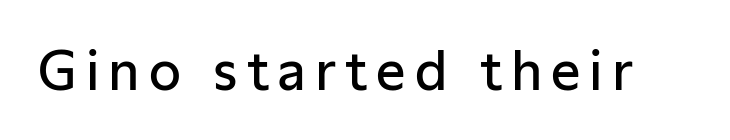
The image shows 52 px semibold sans-serif type, upright; set not underlined; low stroke contrast and a medium x-height.
